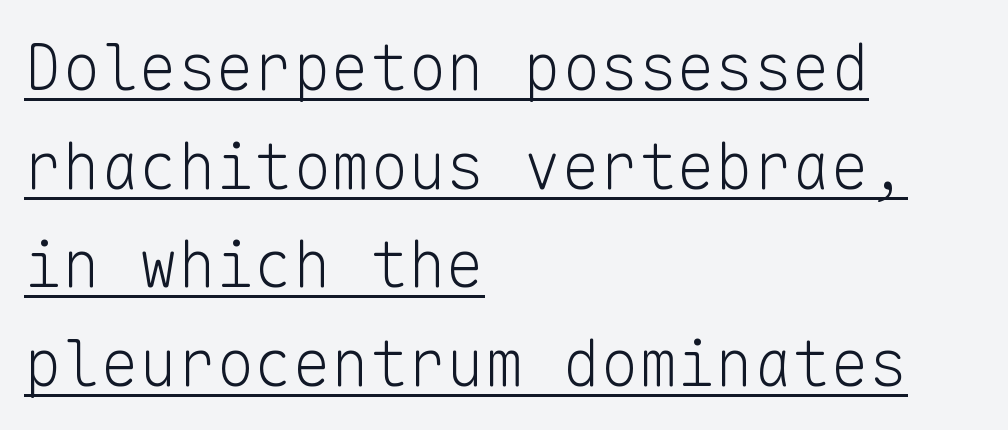
The image shows 64 px light sans-serif type, upright, monospaced; set left-aligned, normal line spacing (1.54x), normal letter spacing, underlined; low stroke contrast and a medium x-height.
